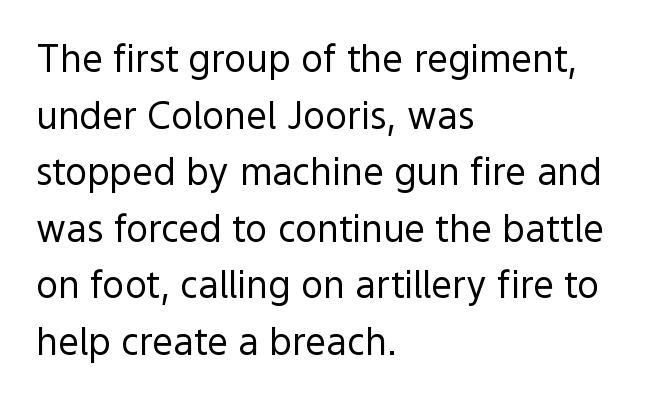
The image shows 37 px regular-weight sans-serif type, upright; set left-aligned, normal line spacing (1.53x), normal letter spacing, not underlined; a medium x-height.
